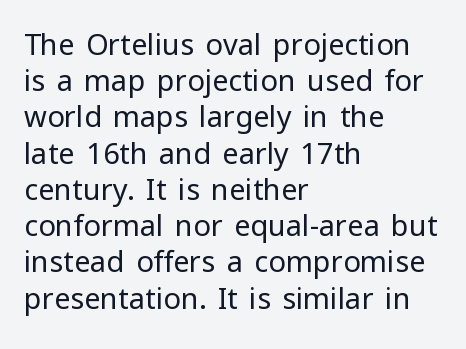
{"serif": "no", "italic": "no", "bold": "no", "weight": "regular", "width": "normal", "stroke_contrast": "low", "x_height": "medium", "monospaced": "no", "underline": "no", "align": "left", "line_spacing": "normal", "line_spacing_ratio": 1.25, "letter_spacing": "normal", "letter_spacing_em": 0.0, "glyph_px": 29}
